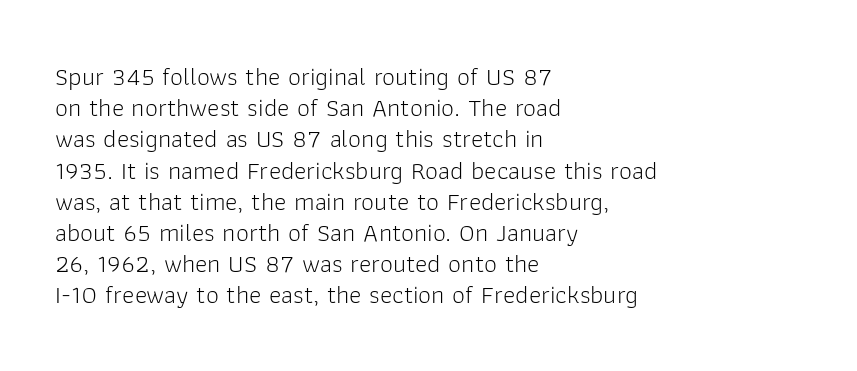
One-word summary of the alignment: left. In terms of letterspacing, this is plain default setting. The words here are not underlined. The characters are drawn with everyday or finer stroke widths. The letters stand straight up with perfectly vertical stems.
